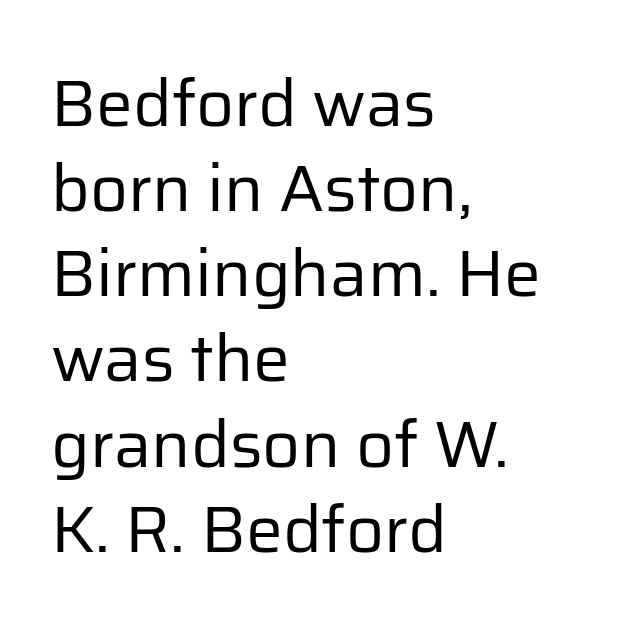
{"serif": "no", "italic": "no", "bold": "no", "weight": "regular", "width": "normal", "stroke_contrast": "low", "x_height": "medium", "monospaced": "no", "underline": "no", "align": "left", "line_spacing": "normal", "line_spacing_ratio": 1.29, "letter_spacing": "normal", "letter_spacing_em": 0.0, "glyph_px": 66}
